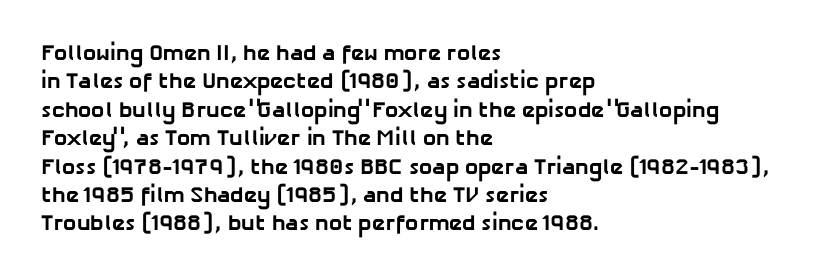
Q: Is the text bold? A: Yes.
Q: Is the text underlined? A: No.
Q: How is the paragraph aligned? A: Left-aligned.
Q: Is the spacing between letters normal or unusually wide? A: Normal.
Q: Is the spacing between lines tight, normal or loose? A: Normal.
